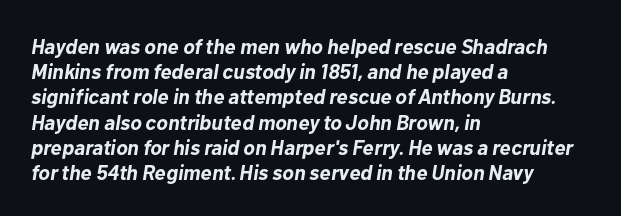
Q: Is the text bold? A: Yes.
Q: Is the text italic (slanted)? A: Yes, it leans right by about 10 degrees.
Q: Is the text underlined? A: No.
Q: How is the paragraph aligned? A: Left-aligned.
Q: Is the spacing between letters normal or unusually wide? A: Normal.
